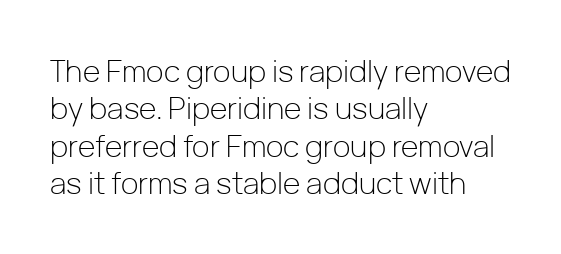
No extra tracking has been applied to these lines. The rendering uses a moderate line-height, typical for paragraphs. The space directly below the letters is spotless. Looks like regular typesetting: each glyph gets only the width it needs.
